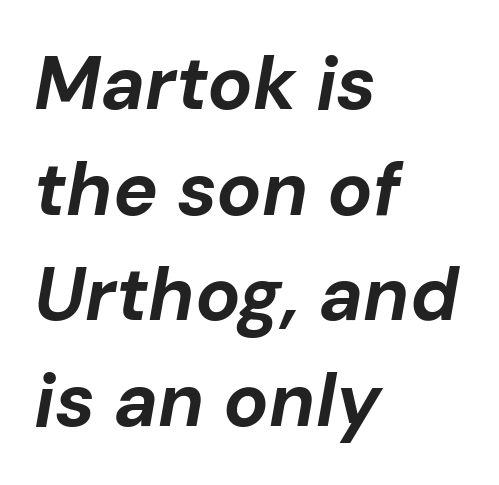
{"italic": "yes", "lean": "right", "slant_degrees": 10, "bold": "yes", "weight": "bold", "width": "normal", "stroke_contrast": "low", "x_height": "medium", "monospaced": "no", "underline": "no", "align": "left", "line_spacing": "normal", "line_spacing_ratio": 1.41, "letter_spacing": "normal", "letter_spacing_em": 0.0, "glyph_px": 75}
